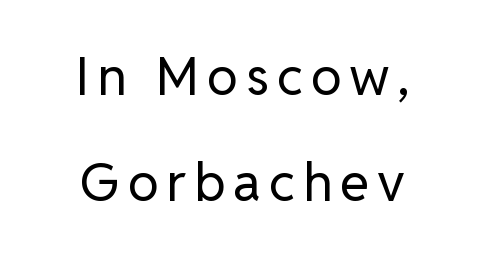
{"serif": "no", "italic": "no", "bold": "no", "weight": "regular", "width": "normal", "stroke_contrast": "low", "x_height": "medium", "monospaced": "no", "underline": "no", "align": "center", "line_spacing": "loose", "line_spacing_ratio": 2.0, "glyph_px": 53}
